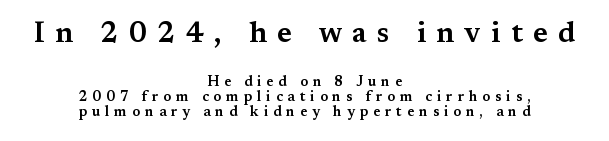
{"serif": "yes", "italic": "no", "width": "wide", "stroke_contrast": "medium", "x_height": "medium", "monospaced": "no", "underline": "no", "align": "center", "line_spacing": "tight", "line_spacing_ratio": 1.09, "letter_spacing": "wide", "letter_spacing_em": 0.35, "larger_block": "first", "size_ratio": 2.07, "glyph_px": 29}
